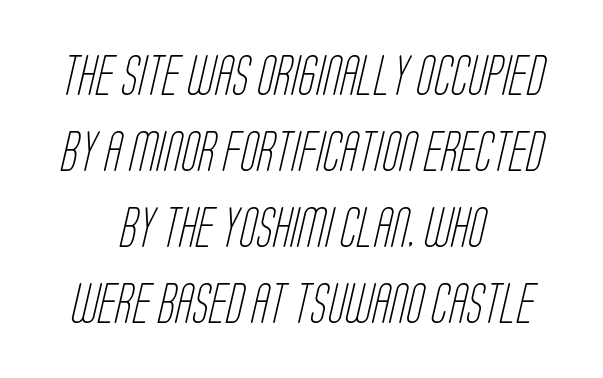
The image shows 40 px light, condensed sans-serif type; set centered, loose line spacing (1.9x), normal letter spacing, not underlined; low stroke contrast and a large x-height.
